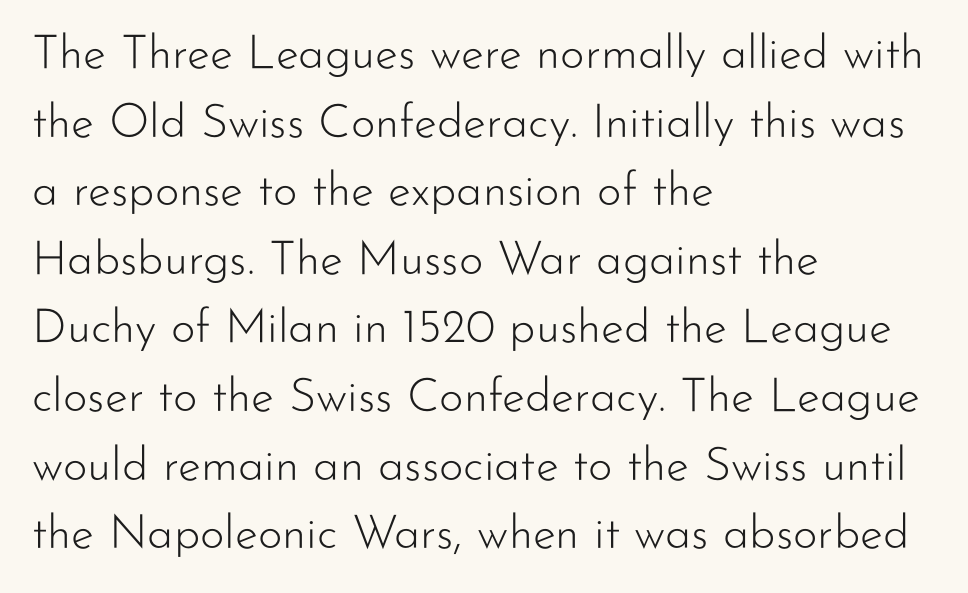
{"serif": "no", "italic": "no", "bold": "no", "weight": "light", "width": "normal", "stroke_contrast": "low", "x_height": "small", "monospaced": "no", "underline": "no", "align": "left", "line_spacing": "normal", "line_spacing_ratio": 1.46, "letter_spacing": "normal", "letter_spacing_em": 0.0, "glyph_px": 47}
